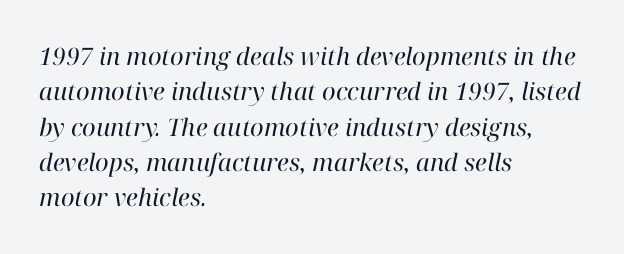
{"italic": "yes", "lean": "right", "slant_degrees": 12, "bold": "no", "underline": "no", "align": "left", "line_spacing": "normal", "line_spacing_ratio": 1.47, "letter_spacing": "normal", "letter_spacing_em": 0.0, "glyph_px": 24}
